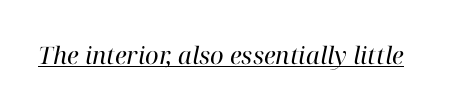
{"italic": "yes", "lean": "right", "slant_degrees": 12, "bold": "no", "underline": "yes", "letter_spacing": "normal", "letter_spacing_em": 0.0, "glyph_px": 24}
